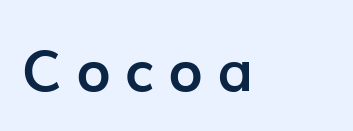
{"serif": "no", "italic": "no", "bold": "yes", "weight": "semibold", "width": "normal", "stroke_contrast": "low", "x_height": "medium", "monospaced": "no", "underline": "no", "letter_spacing": "wide", "letter_spacing_em": 0.26, "glyph_px": 57}
